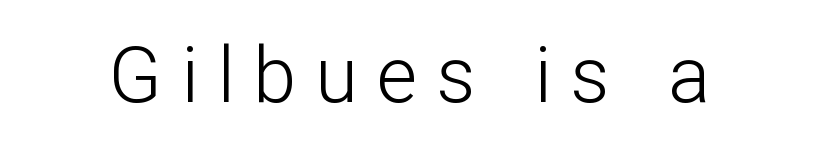
The passage shown is typed in a proportional face where columns would drift. Honestly, the letter spacing is so wide it's the main thing you notice. Examine the stroke ends and you'll find no serifs. A roman cut, with each character standing at attention.
